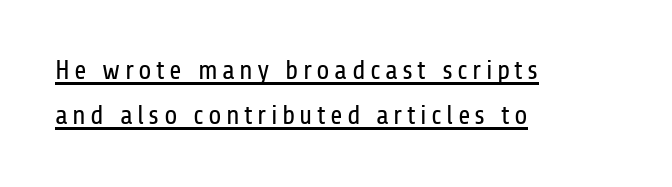
{"italic": "no", "bold": "no", "underline": "yes", "align": "left", "line_spacing": "normal", "line_spacing_ratio": 1.67, "glyph_px": 27}
